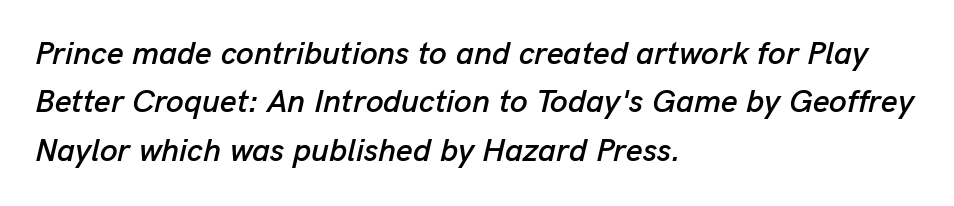
{"italic": "yes", "lean": "right", "slant_degrees": 13, "width": "normal", "stroke_contrast": "low", "x_height": "medium", "monospaced": "no", "underline": "no", "align": "left", "line_spacing": "normal", "line_spacing_ratio": 1.51, "letter_spacing": "normal", "letter_spacing_em": 0.0, "glyph_px": 32}
